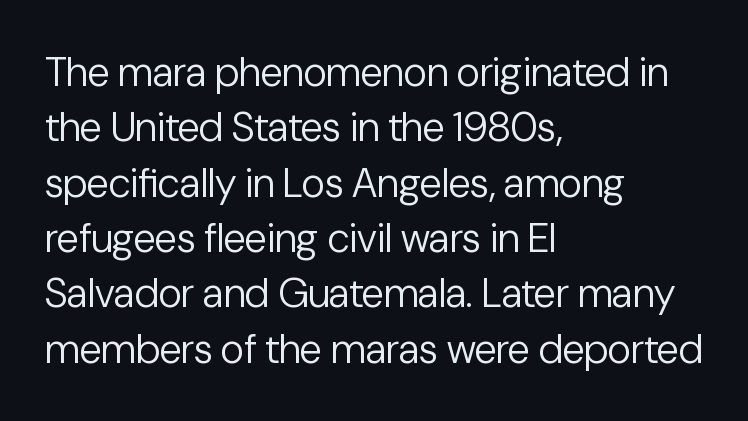
Does the copy run flush right? No — it runs flush left. The rendering uses natural spacing where letterforms have individual widths. The characters are drawn with everyday or finer stroke widths. Here the glyphs are tracked normally, forming tight word shapes.
